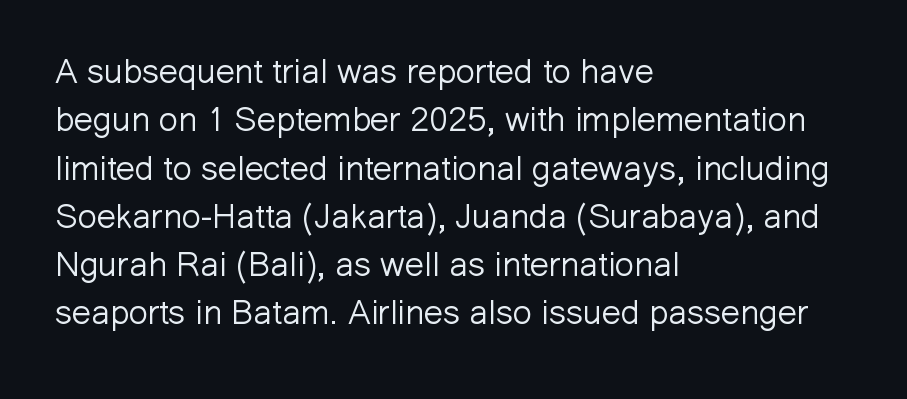
{"serif": "no", "italic": "no", "bold": "no", "weight": "light", "width": "normal", "stroke_contrast": "low", "x_height": "medium", "monospaced": "no", "underline": "no", "align": "left", "line_spacing": "normal", "line_spacing_ratio": 1.42, "letter_spacing": "normal", "letter_spacing_em": 0.0, "glyph_px": 34}
